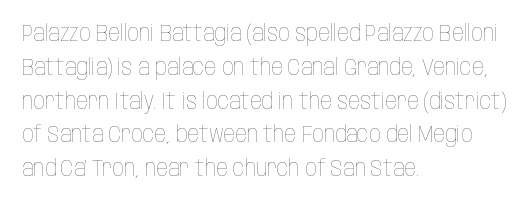
Q: Is the text bold? A: No.
Q: Is the text italic (slanted)? A: No, it is upright.
Q: Is the text underlined? A: No.
Q: How is the paragraph aligned? A: Left-aligned.
Q: Is the spacing between letters normal or unusually wide? A: Normal.
Q: Is the spacing between lines tight, normal or loose? A: Normal.
